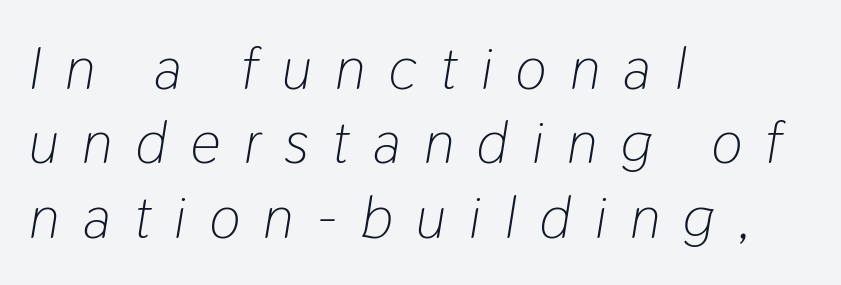
The image shows 59 px light, condensed type, italic (leaning right); set left-aligned, normal line spacing (1.26x), unusually wide letter spacing (+0.4 em), not underlined; low stroke contrast and a medium x-height.
